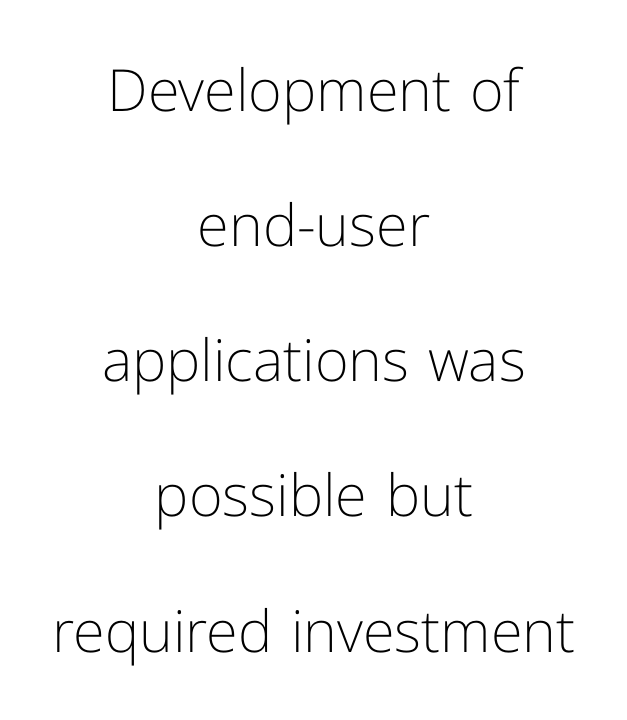
Decoration check: the copy has no underline. Does the type have serifs? No, each stem ends abruptly. Spacing verdict: proportional, widths tailored to each character. Regarding leading, the lines here are spaced well apart. Glyph-to-glyph distance matches everyday printed text.
